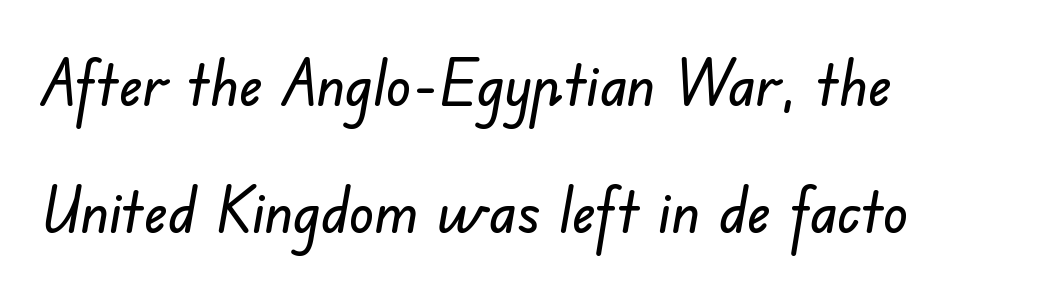
The image shows 63 px sans-serif type; set left-aligned, loose line spacing (2.02x), normal letter spacing, not underlined; low stroke contrast and a small x-height.
